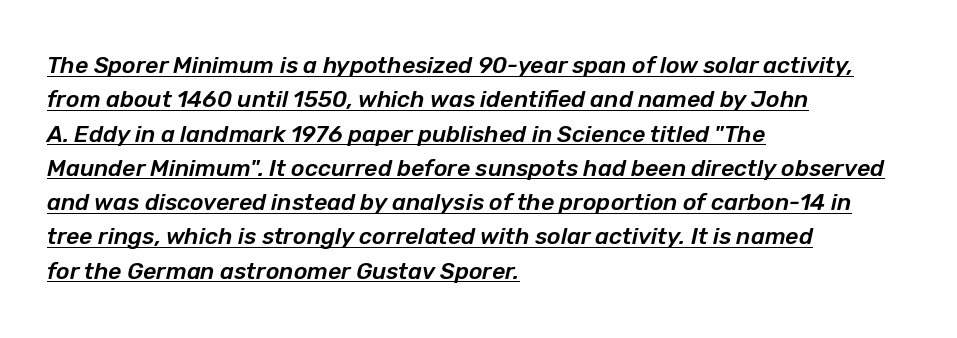
The image shows 23 px text type, italic (leaning right); set left-aligned, normal line spacing (1.49x), normal letter spacing, underlined.
